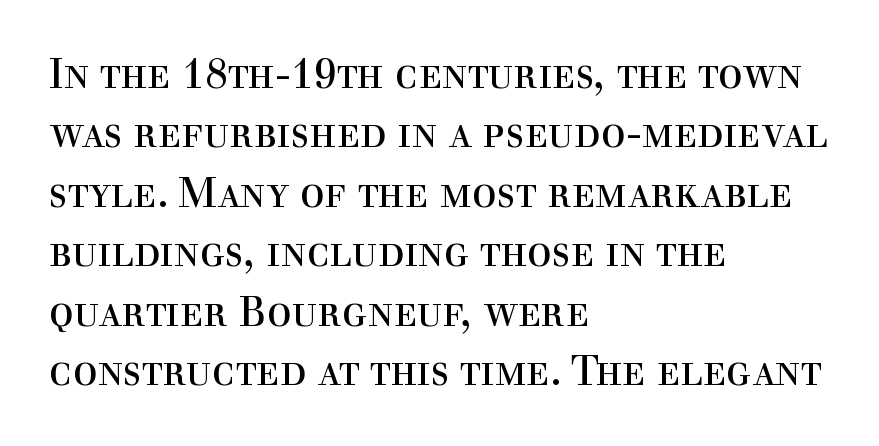
Tracking value appears to be zero — textbook default spacing. In terms of posture, this sample is upright. This is serif lettering, the kind often seen in printed books. Baseline-to-baseline distance is the conventional proportion of letter height. Honestly, there is no underline to notice here at all.
